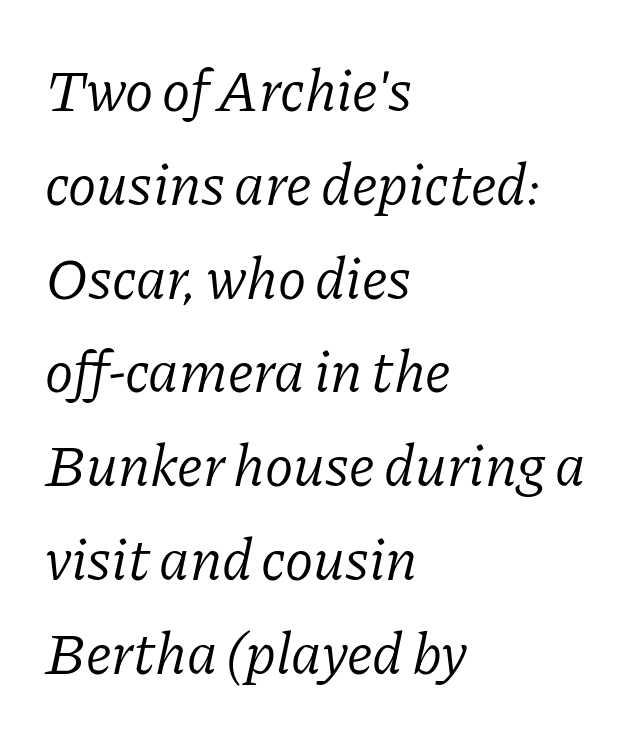
{"serif": "yes", "italic": "yes", "lean": "right", "slant_degrees": 11, "bold": "no", "weight": "light", "width": "normal", "stroke_contrast": "low", "x_height": "medium", "monospaced": "no", "underline": "no", "align": "left", "line_spacing": "normal", "line_spacing_ratio": 1.59, "letter_spacing": "normal", "letter_spacing_em": 0.0, "glyph_px": 59}
